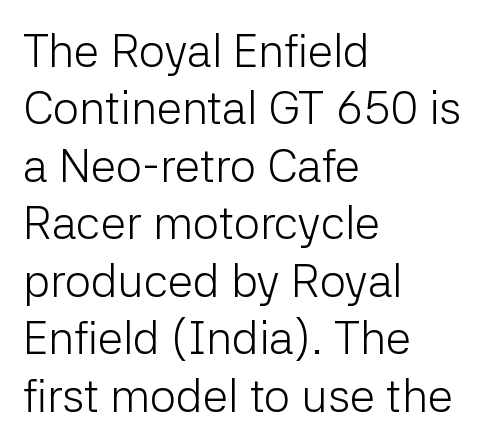
Nope, no serifs anywhere on these letters. The vertical gap from one line to the next is medium. Anything drawn beneath the words? Only blank space. The letters advance in unequal steps, a hallmark of proportional type. Caption: multi-line text, flush left, ragged right. Italic: no, the glyphs are upright roman.
